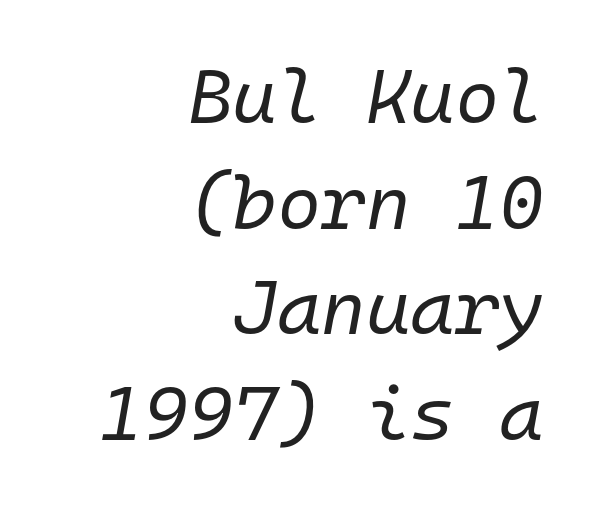
Words appear dense and cohesive because spacing is normal. How would I describe the line gaps? Plain and ordinary. Weight: in the light-to-regular range. Underline: absent. The typography opts for an oblique posture over an upright one.
